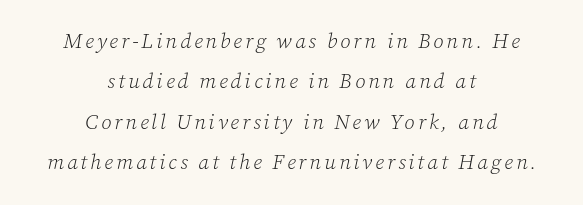
{"italic": "yes", "lean": "right", "slant_degrees": 12, "bold": "no", "underline": "no", "align": "center", "line_spacing": "loose", "line_spacing_ratio": 1.92, "glyph_px": 21}
